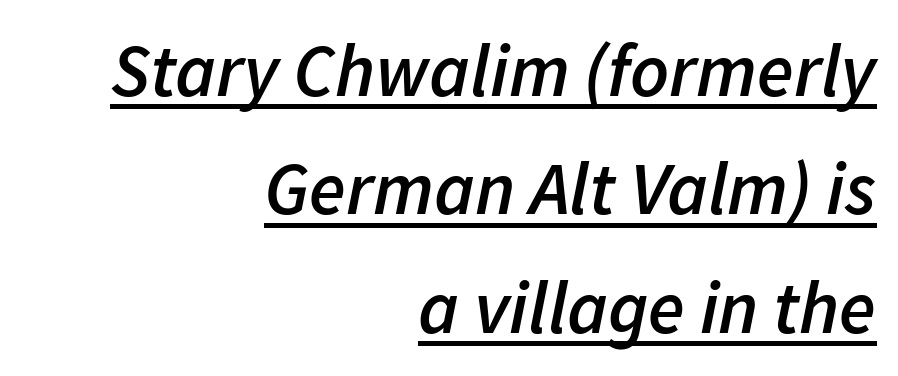
The image shows 75 px semibold type, italic (leaning right); set right-aligned, normal line spacing (1.58x), normal letter spacing, underlined; low stroke contrast and a medium x-height.
